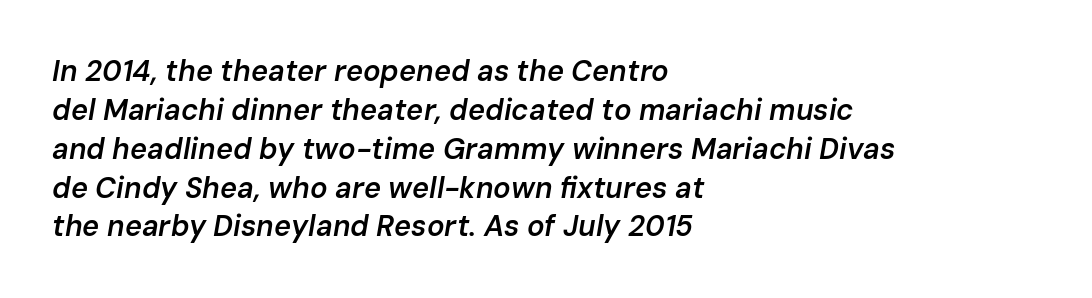
{"italic": "yes", "lean": "right", "slant_degrees": 10, "bold": "semi", "weight": "semibold", "width": "normal", "stroke_contrast": "low", "x_height": "medium", "monospaced": "no", "underline": "no", "align": "left", "line_spacing": "normal", "line_spacing_ratio": 1.34, "letter_spacing": "normal", "letter_spacing_em": 0.0, "glyph_px": 29}
